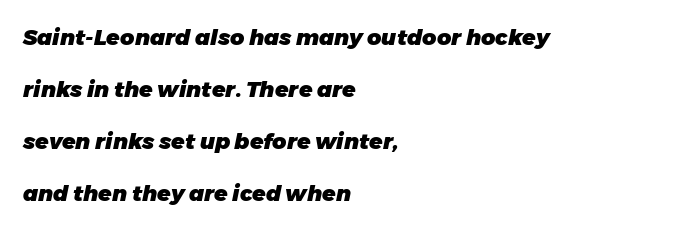
Q: Is the text bold? A: Yes.
Q: Is the text italic (slanted)? A: Yes, it leans right by about 11 degrees.
Q: Is the text underlined? A: No.
Q: How is the paragraph aligned? A: Left-aligned.
Q: Is the spacing between letters normal or unusually wide? A: Normal.
Q: Is the spacing between lines tight, normal or loose? A: Loose.
